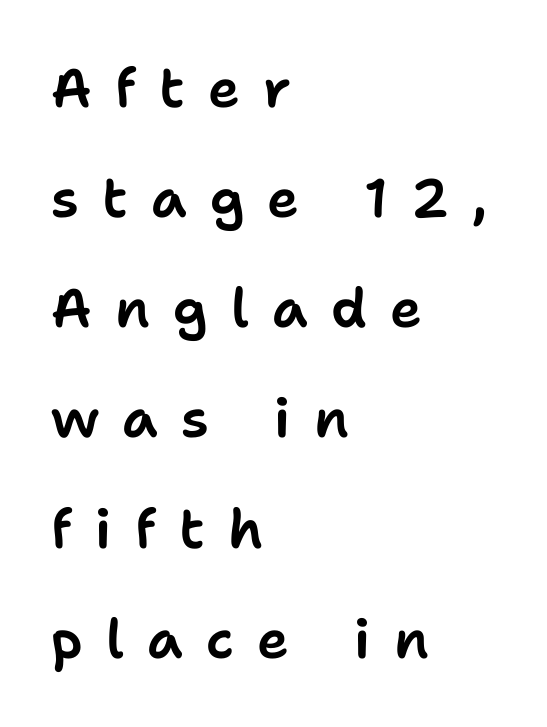
{"serif": "no", "italic": "no", "width": "normal", "stroke_contrast": "low", "x_height": "medium", "monospaced": "no", "underline": "no", "align": "left", "line_spacing": "loose", "line_spacing_ratio": 2.04, "letter_spacing": "wide", "letter_spacing_em": 0.43, "glyph_px": 54}
